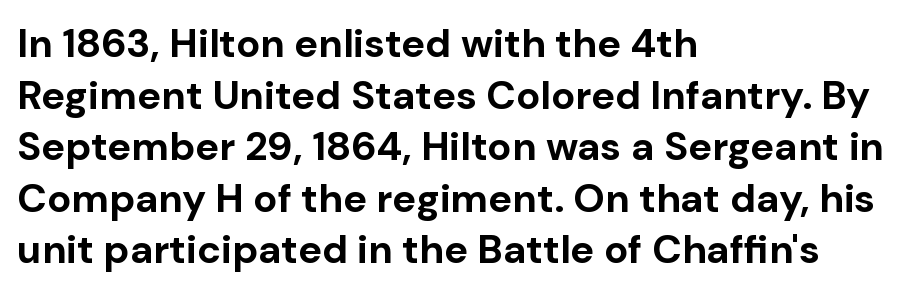
Q: Is the text bold? A: Yes.
Q: Is the text italic (slanted)? A: No, it is upright.
Q: Is the typeface a serif or a sans-serif typeface? A: Sans-serif.
Q: Is the text underlined? A: No.
Q: How is the paragraph aligned? A: Left-aligned.
Q: Is the spacing between letters normal or unusually wide? A: Normal.
Q: Is the spacing between lines tight, normal or loose? A: Normal.
Q: Width (condensed, normal, or wide)? A: Normal.
Q: Stroke contrast? A: Low.
Q: x-height? A: Medium.
Q: Monospaced? A: No.
